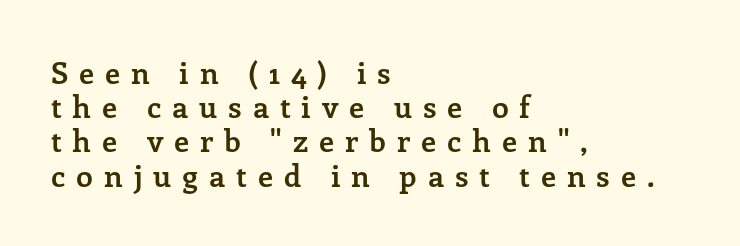
The image shows 30 px semibold serif type, upright; set left-aligned, tight line spacing (1.14x), unusually wide letter spacing (+0.36 em), not underlined; low stroke contrast and a medium x-height.
